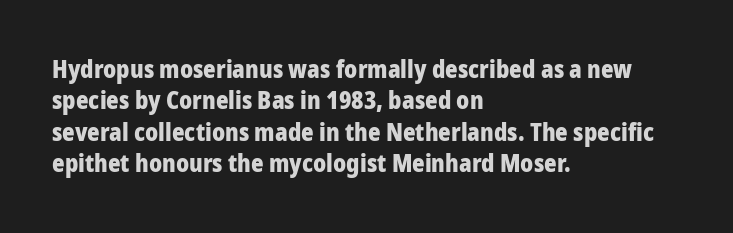
{"italic": "no", "bold": "yes", "underline": "no", "align": "left", "line_spacing": "normal", "line_spacing_ratio": 1.31, "letter_spacing": "normal", "letter_spacing_em": 0.0, "glyph_px": 24}
